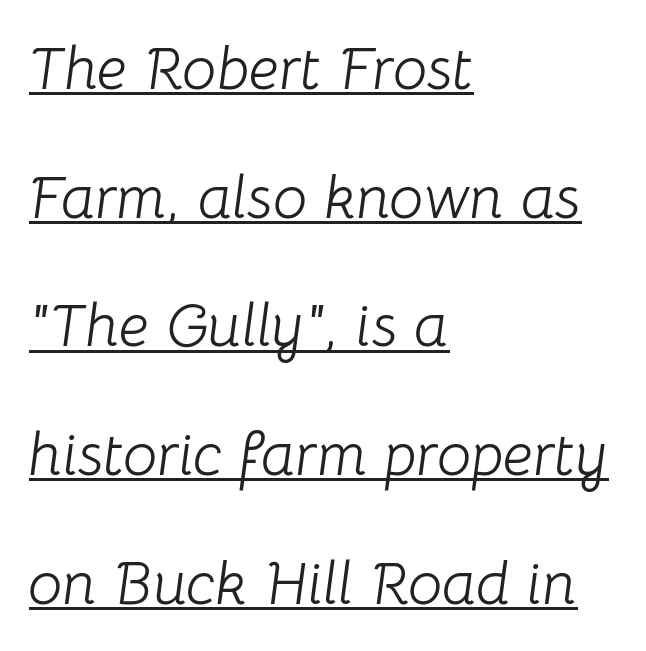
Q: Is the text bold? A: No.
Q: Is the text italic (slanted)? A: Yes, it leans right by about 8 degrees.
Q: Is the text underlined? A: Yes.
Q: How is the paragraph aligned? A: Left-aligned.
Q: Is the spacing between letters normal or unusually wide? A: Normal.
Q: Is the spacing between lines tight, normal or loose? A: Loose.
Q: Width (condensed, normal, or wide)? A: Normal.
Q: Stroke contrast? A: Low.
Q: x-height? A: Medium.
Q: Monospaced? A: No.
